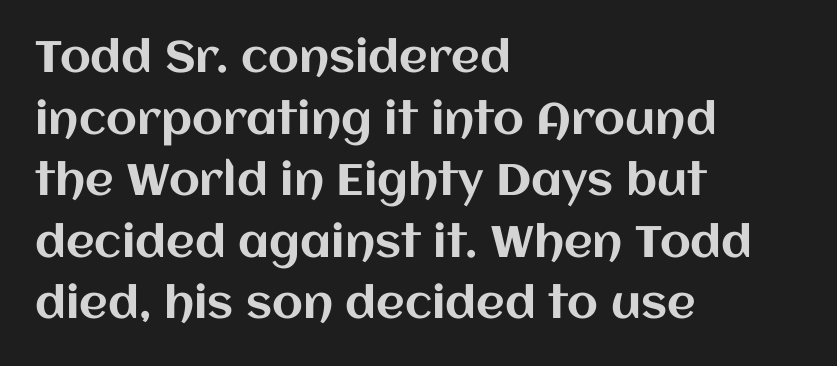
{"italic": "no", "width": "normal", "stroke_contrast": "medium", "x_height": "large", "monospaced": "no", "underline": "no", "align": "left", "line_spacing": "normal", "line_spacing_ratio": 1.4, "letter_spacing": "normal", "letter_spacing_em": 0.0, "glyph_px": 44}
